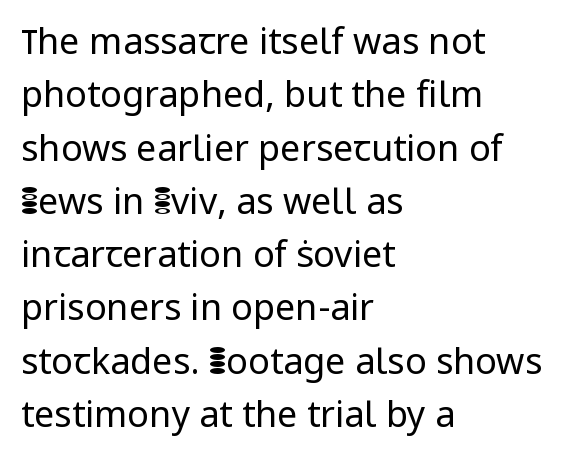
The font's upright variant was chosen for this text. Varying glyph widths throughout — classic text-font behaviour. Horizontal bands of white between lines are of average thickness. Does extra space separate the letters? No, they use regular spacing. Font category for this specimen: sans-serif. Leftover space on each line is placed entirely after the last word.
